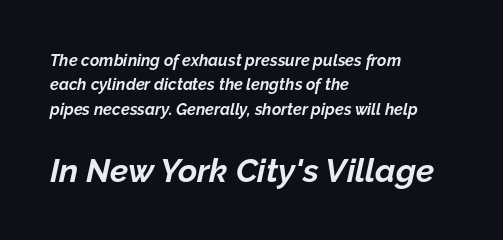
The image shows 33 px bold type, italic (leaning right); set left-aligned, normal line spacing (1.53x), normal letter spacing, not underlined; the second (bottom) block is 2.06x larger; low stroke contrast and a medium x-height.
